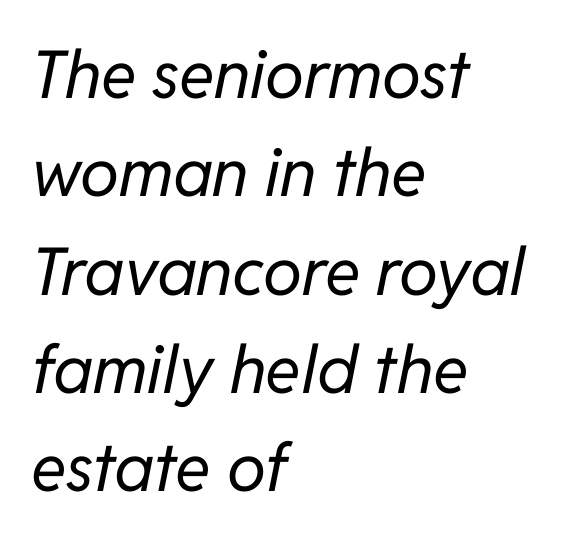
The image shows 66 px regular-weight type, italic (leaning right); set left-aligned, normal line spacing (1.49x), normal letter spacing, not underlined; low stroke contrast and a medium x-height.
